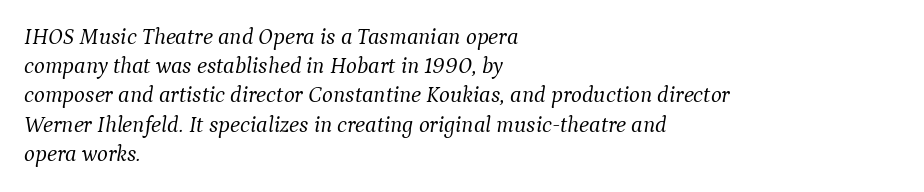
{"italic": "yes", "lean": "right", "slant_degrees": 9, "bold": "no", "underline": "no", "align": "left", "line_spacing": "normal", "line_spacing_ratio": 1.27, "letter_spacing": "normal", "letter_spacing_em": 0.0, "glyph_px": 23}
